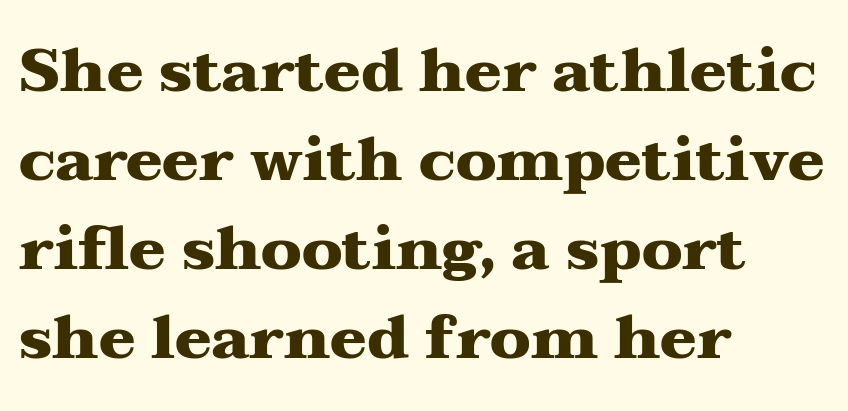
Q: Is the text bold? A: Yes.
Q: Is the text italic (slanted)? A: No, it is upright.
Q: Is the typeface a serif or a sans-serif typeface? A: Serif.
Q: Is the text underlined? A: No.
Q: How is the paragraph aligned? A: Left-aligned.
Q: Is the spacing between letters normal or unusually wide? A: Normal.
Q: Is the spacing between lines tight, normal or loose? A: Normal.
Q: Width (condensed, normal, or wide)? A: Wide.
Q: Stroke contrast? A: Medium.
Q: x-height? A: Medium.
Q: Monospaced? A: No.
